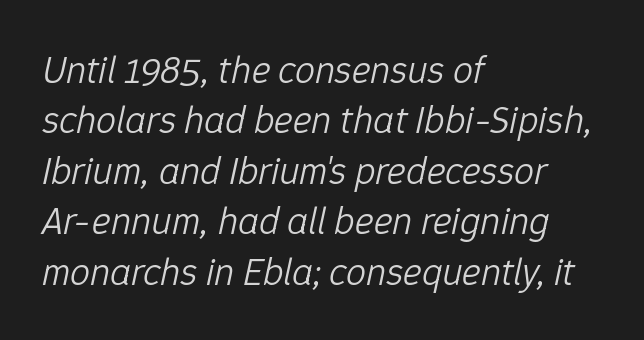
The image shows 40 px light type, italic (leaning right); set left-aligned, normal line spacing (1.26x), normal letter spacing, not underlined; low stroke contrast and a medium x-height.
